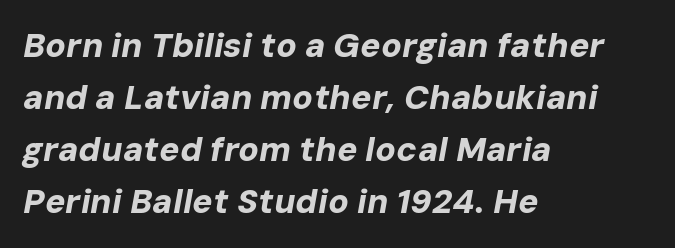
The image shows 34 px bold type, italic (leaning right); set left-aligned, normal line spacing (1.53x), normal letter spacing, not underlined; low stroke contrast and a medium x-height.
